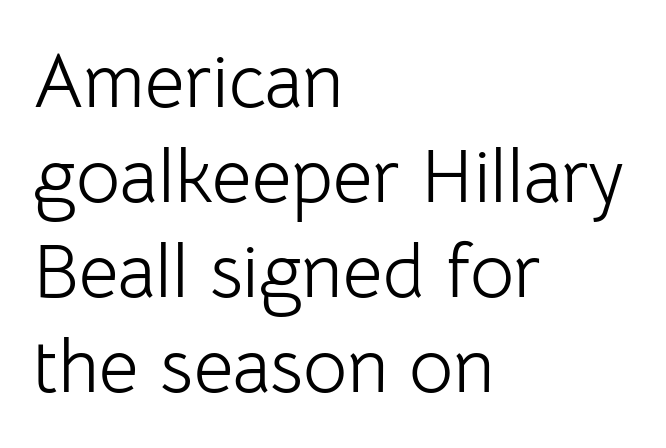
{"serif": "no", "italic": "no", "bold": "no", "weight": "light", "width": "normal", "stroke_contrast": "low", "x_height": "medium", "monospaced": "no", "underline": "no", "align": "left", "line_spacing": "normal", "line_spacing_ratio": 1.25, "letter_spacing": "normal", "letter_spacing_em": 0.0, "glyph_px": 76}
